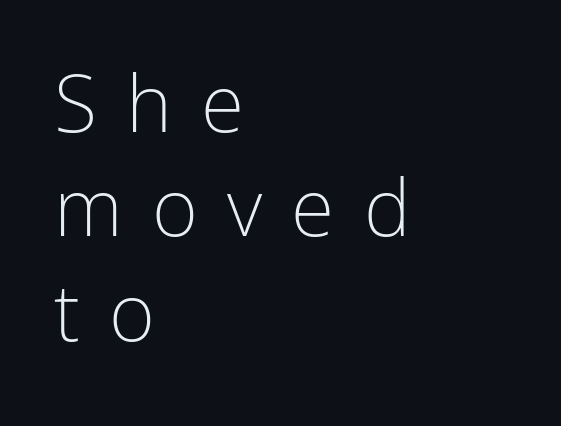
The image shows 79 px light, condensed sans-serif type, upright; set left-aligned, normal line spacing (1.32x), unusually wide letter spacing (+0.37 em), not underlined; low stroke contrast and a medium x-height.
